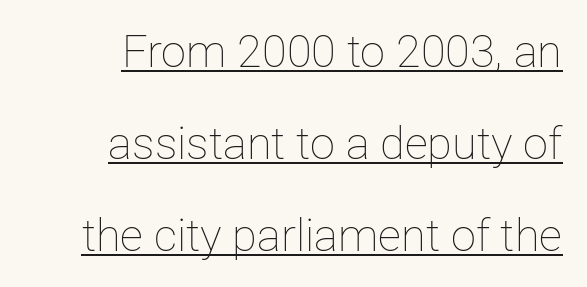
The image shows 45 px thin type, upright; set right-aligned, loose line spacing (2.04x), normal letter spacing, underlined; low stroke contrast and a medium x-height.
